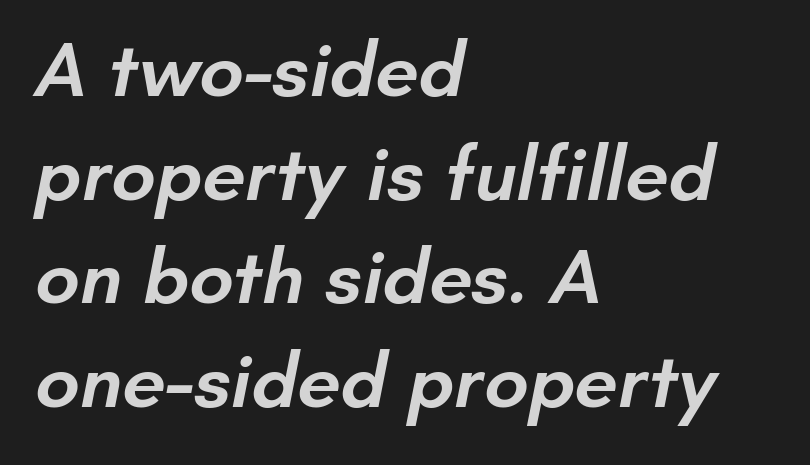
{"serif": "no", "bold": "semi", "weight": "semibold", "width": "normal", "stroke_contrast": "low", "x_height": "small", "monospaced": "no", "underline": "no", "align": "left", "line_spacing": "normal", "line_spacing_ratio": 1.33, "letter_spacing": "normal", "letter_spacing_em": 0.0, "glyph_px": 78}
